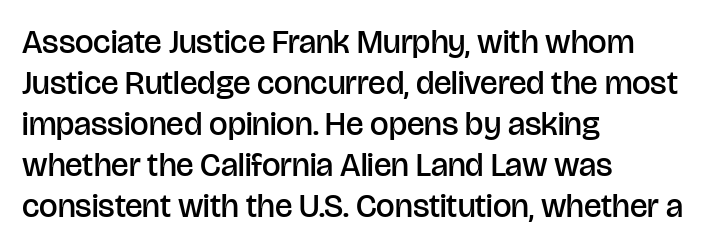
{"serif": "no", "italic": "no", "bold": "semi", "weight": "semibold", "width": "normal", "stroke_contrast": "low", "x_height": "large", "monospaced": "no", "underline": "no", "align": "left", "line_spacing_ratio": 1.24, "letter_spacing": "normal", "letter_spacing_em": 0.0, "glyph_px": 33}
